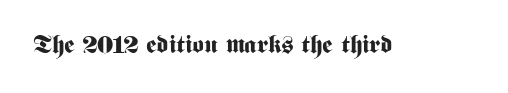
Q: Is the text bold? A: Yes.
Q: Is the text italic (slanted)? A: No, it is upright.
Q: Is the text underlined? A: No.
Q: Is the spacing between letters normal or unusually wide? A: Normal.
